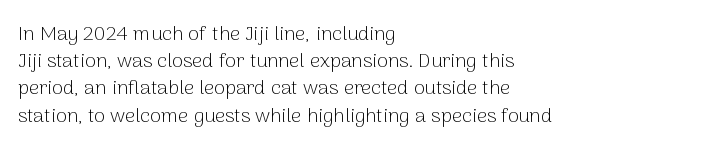
The text block is weighted toward the left margin, trailing off unevenly rightward. Summary of vertical rhythm: regular, with standard interline spacing. Spacing between characters is what you'd get straight out of the box. The letterforms sit at book weight or below.
